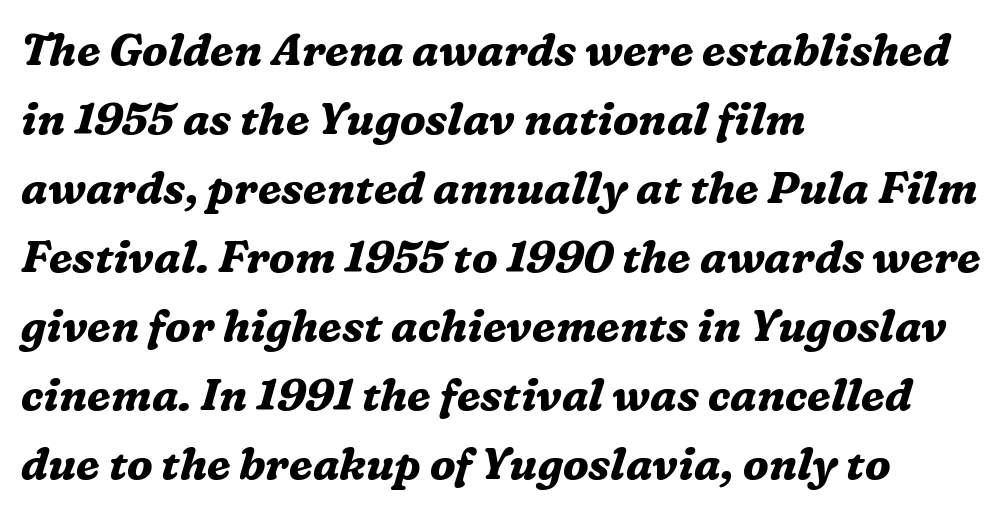
Regular leading. The glyphs have the mass of a bold cut. The characters display serif detailing at their extremities. Plain, unruled lines of type.
